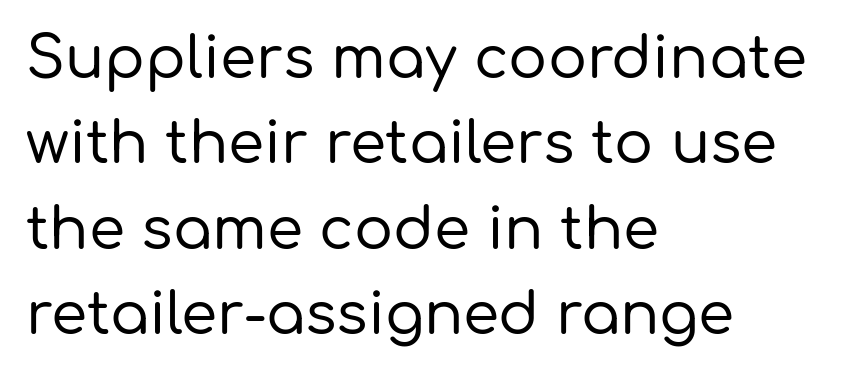
You can tell from the bare stems that sans-serif type was used. The paragraph has a hard left edge and a soft right edge. Note the varied advance widths — an 'i' is clearly narrower than an 'm'. The space directly below the letters is spotless. A typesetter would call this leading conventional body-copy spacing.
